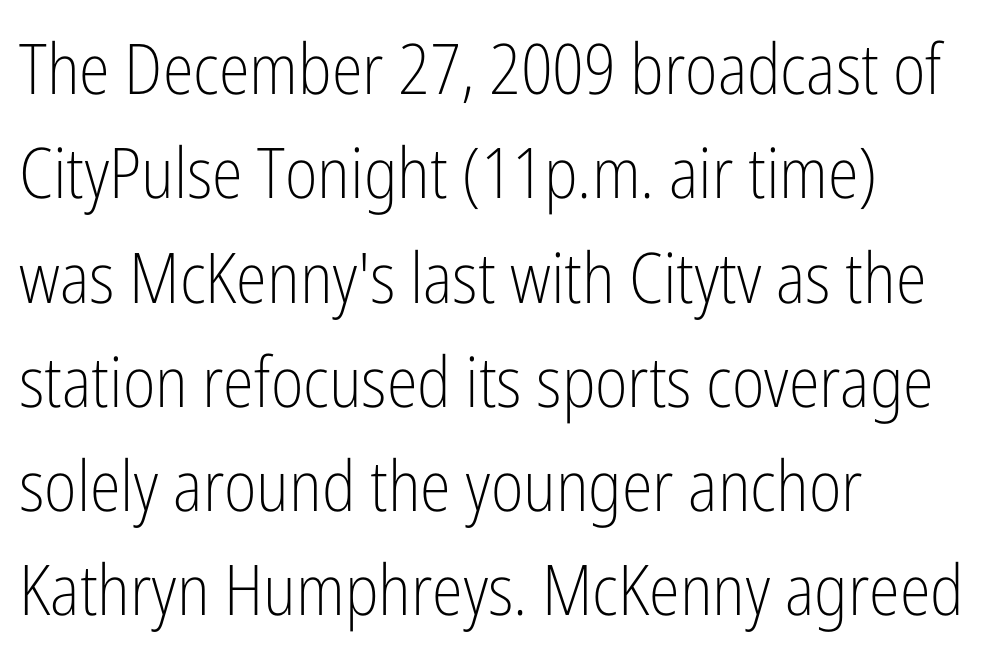
{"serif": "no", "italic": "no", "bold": "no", "weight": "light", "width": "condensed", "stroke_contrast": "low", "x_height": "medium", "monospaced": "no", "underline": "no", "align": "left", "line_spacing": "normal", "line_spacing_ratio": 1.49, "letter_spacing": "normal", "letter_spacing_em": 0.0, "glyph_px": 70}
